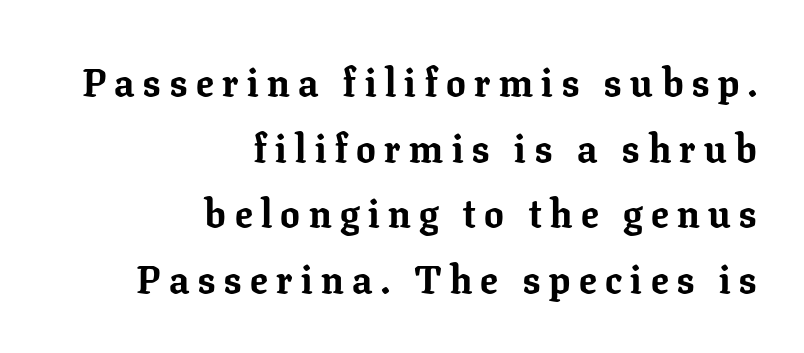
Q: Is the text bold? A: Yes.
Q: Is the text italic (slanted)? A: No, it is upright.
Q: Is the typeface a serif or a sans-serif typeface? A: Serif.
Q: Is the text underlined? A: No.
Q: How is the paragraph aligned? A: Right-aligned.
Q: Is the spacing between letters normal or unusually wide? A: Unusually wide.
Q: Is the spacing between lines tight, normal or loose? A: Normal.
Q: Width (condensed, normal, or wide)? A: Normal.
Q: Stroke contrast? A: Low.
Q: x-height? A: Medium.
Q: Monospaced? A: No.
